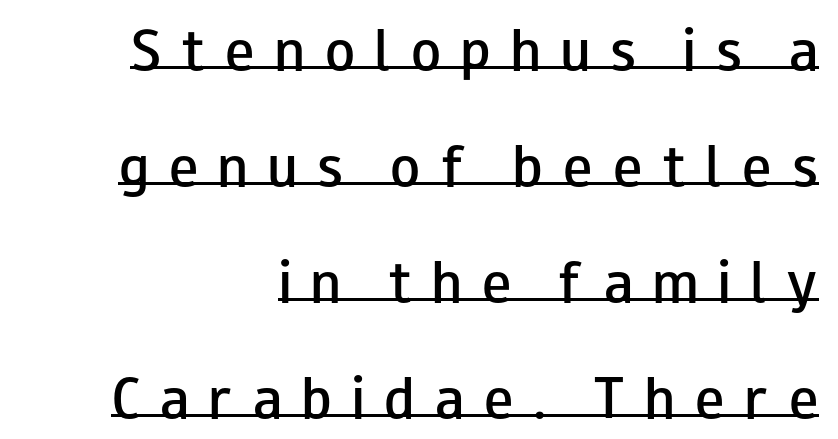
{"serif": "no", "italic": "no", "bold": "semi", "weight": "semibold", "width": "wide", "stroke_contrast": "low", "x_height": "small", "monospaced": "no", "underline": "yes", "align": "right", "line_spacing": "loose", "line_spacing_ratio": 2.37, "letter_spacing": "wide", "letter_spacing_em": 0.41, "glyph_px": 49}
